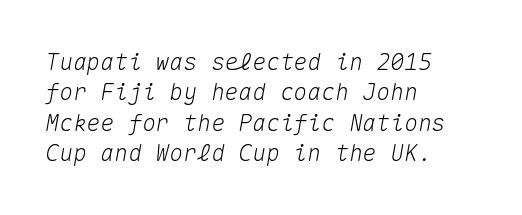
Q: Is the text italic (slanted)? A: Yes, it leans right by about 10 degrees.
Q: Is the text underlined? A: No.
Q: How is the paragraph aligned? A: Left-aligned.
Q: Is the spacing between letters normal or unusually wide? A: Normal.
Q: Is the spacing between lines tight, normal or loose? A: Normal.
